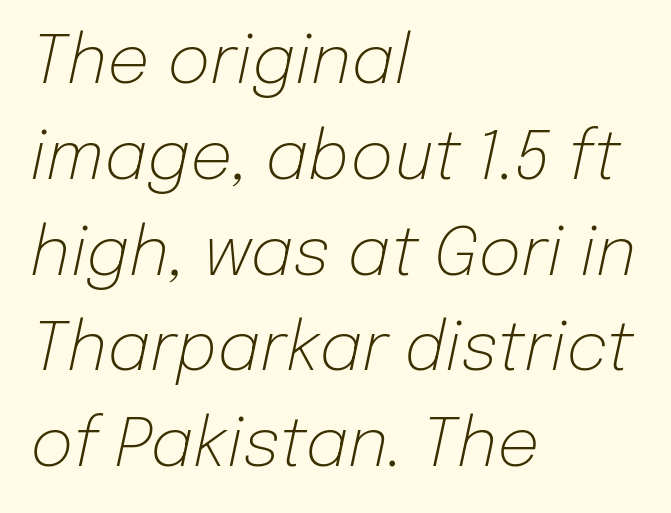
The image shows 67 px light type, italic (leaning right); set left-aligned, normal line spacing (1.43x), normal letter spacing, not underlined; low stroke contrast and a medium x-height.
